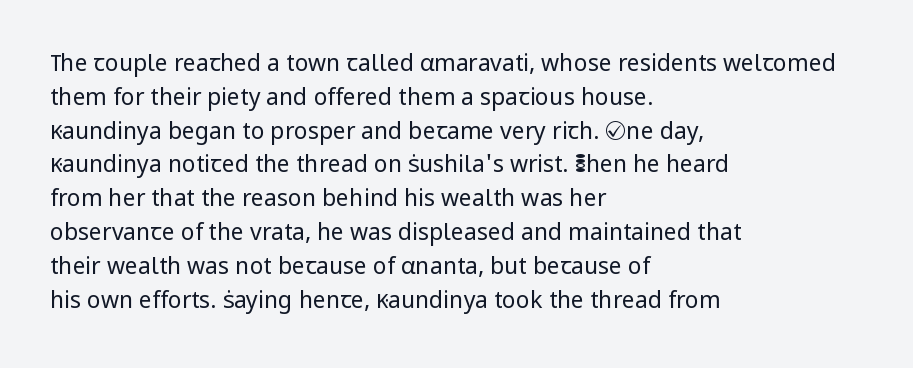
The image shows 23 px text type, upright; set left-aligned, normal line spacing (1.47x), normal letter spacing, not underlined.
